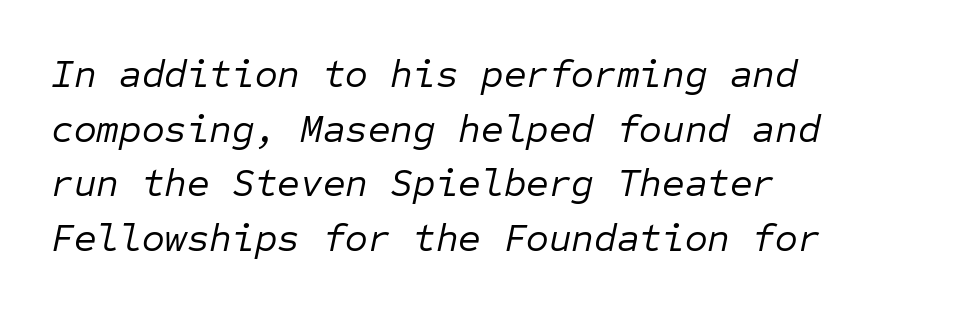
{"italic": "yes", "lean": "right", "slant_degrees": 12, "bold": "no", "weight": "regular", "width": "normal", "stroke_contrast": "low", "x_height": "medium", "monospaced": "yes", "underline": "no", "align": "left", "line_spacing": "normal", "line_spacing_ratio": 1.4, "letter_spacing": "normal", "letter_spacing_em": 0.0, "glyph_px": 39}
